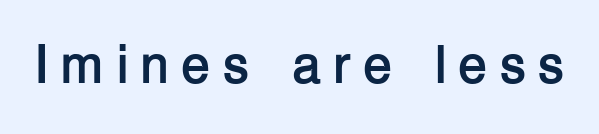
The image shows 54 px semibold sans-serif type, upright; set unusually wide letter spacing (+0.21 em), not underlined; low stroke contrast and a medium x-height.
